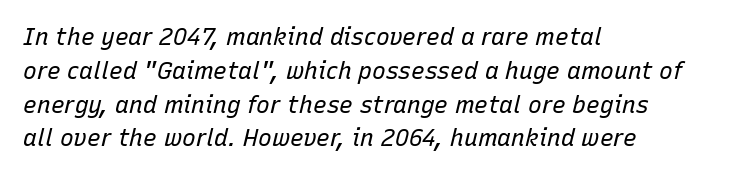
The image shows 23 px text type, italic (leaning right); set left-aligned, normal line spacing (1.47x), normal letter spacing, not underlined.
